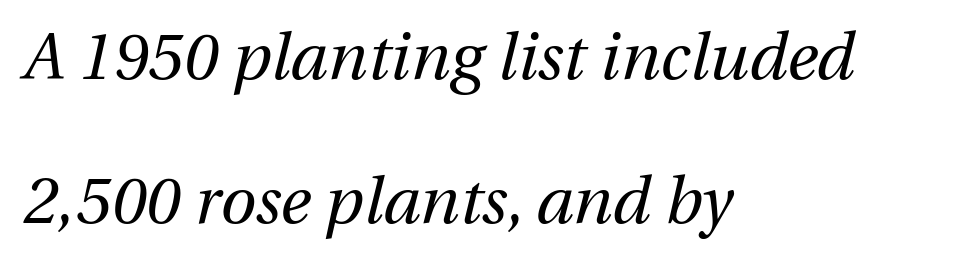
The image shows 65 px regular-weight type, italic (leaning right); set left-aligned, loose line spacing (2.22x), normal letter spacing, not underlined; medium stroke contrast and a medium x-height.
